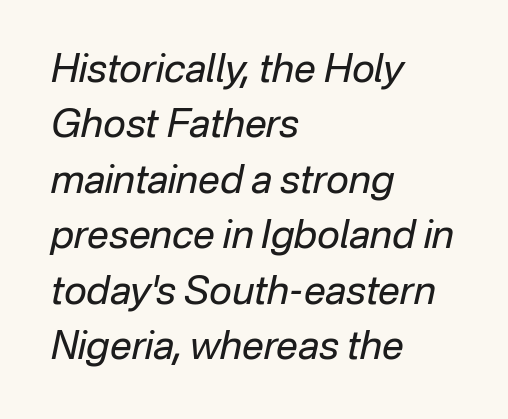
Q: Is the text bold? A: No.
Q: Is the text italic (slanted)? A: Yes, it leans right by about 12 degrees.
Q: Is the text underlined? A: No.
Q: How is the paragraph aligned? A: Left-aligned.
Q: Is the spacing between letters normal or unusually wide? A: Normal.
Q: Is the spacing between lines tight, normal or loose? A: Normal.
Q: Width (condensed, normal, or wide)? A: Normal.
Q: Stroke contrast? A: Low.
Q: x-height? A: Medium.
Q: Monospaced? A: No.
